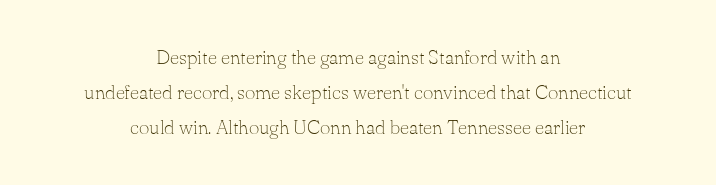
Characters remain perfectly vertical along every line. Letters rest on an invisible, unmarked baseline. This reads as an unemphasized weight, regular at the heaviest. The typesetter chose a symmetrical, centered arrangement here. You could call the tracking neutral — neither tight nor loose.
